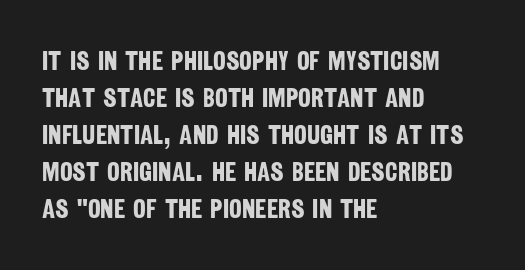
Q: Is the text bold? A: Yes.
Q: Is the text underlined? A: No.
Q: How is the paragraph aligned? A: Left-aligned.
Q: Is the spacing between letters normal or unusually wide? A: Normal.
Q: Is the spacing between lines tight, normal or loose? A: Normal.
